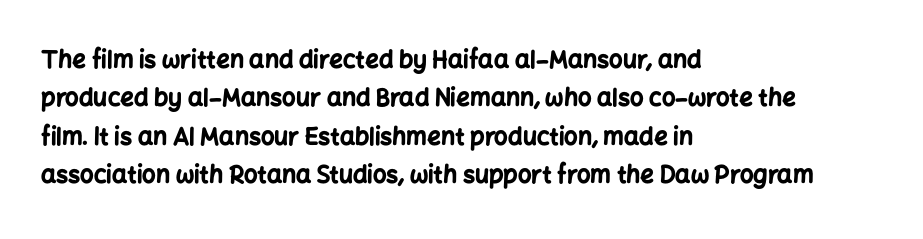
The image shows 24 px bold type, upright; set left-aligned, normal line spacing (1.6x), normal letter spacing, not underlined.
